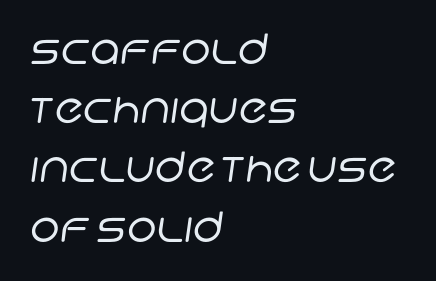
{"serif": "no", "bold": "no", "weight": "regular", "width": "normal", "stroke_contrast": "low", "x_height": "large", "monospaced": "no", "underline": "no", "align": "left", "line_spacing": "normal", "line_spacing_ratio": 1.41, "letter_spacing": "normal", "letter_spacing_em": 0.0, "glyph_px": 42}
